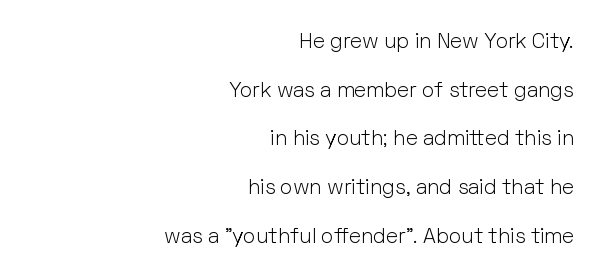
{"italic": "no", "bold": "no", "underline": "no", "align": "right", "line_spacing": "loose", "line_spacing_ratio": 2.32, "letter_spacing": "normal", "letter_spacing_em": 0.0, "glyph_px": 21}
